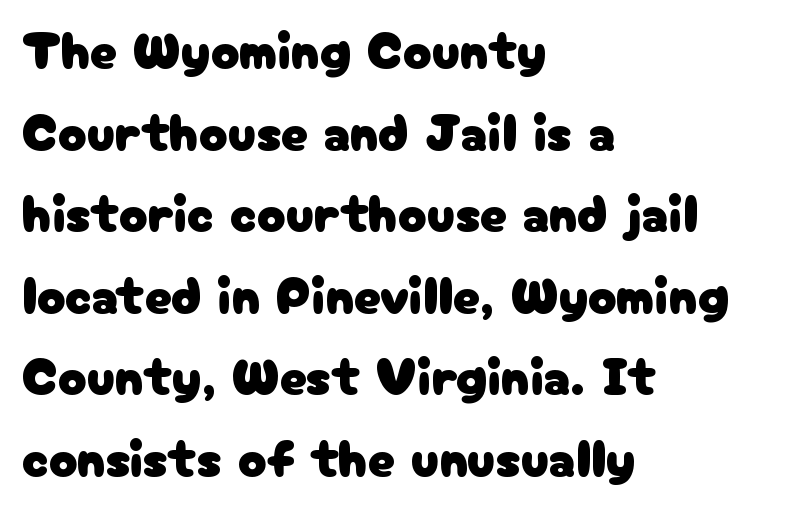
Q: Is the text italic (slanted)? A: No, it is upright.
Q: Is the typeface a serif or a sans-serif typeface? A: Sans-serif.
Q: Is the text underlined? A: No.
Q: How is the paragraph aligned? A: Left-aligned.
Q: Is the spacing between letters normal or unusually wide? A: Normal.
Q: Is the spacing between lines tight, normal or loose? A: Normal.
Q: Width (condensed, normal, or wide)? A: Normal.
Q: Stroke contrast? A: Low.
Q: x-height? A: Medium.
Q: Monospaced? A: No.
